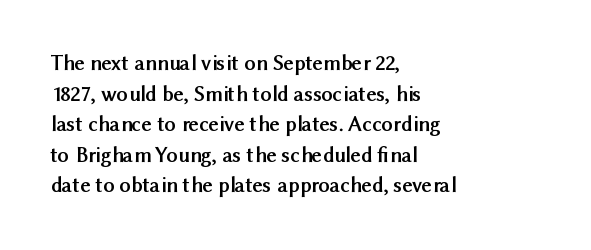
If you drew a line through each stem, it would be perfectly vertical. A normal amount of white space separates one row of letters from the next. Unmarked baselines from the first word to the last. Pretty heavy lettering here — definitely bold. The paragraph has a hard left edge and a soft right edge. These lines keep a tight, regular rhythm from letter to letter.
